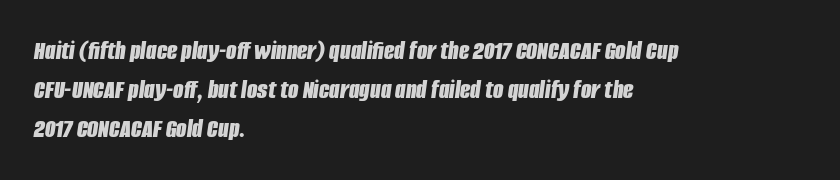
Q: Is the text bold? A: Yes.
Q: Is the text italic (slanted)? A: Yes, it leans right by about 8 degrees.
Q: Is the text underlined? A: No.
Q: How is the paragraph aligned? A: Left-aligned.
Q: Is the spacing between letters normal or unusually wide? A: Normal.
Q: Is the spacing between lines tight, normal or loose? A: Normal.
